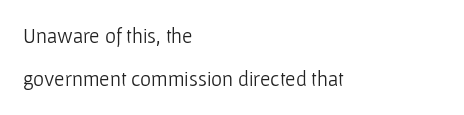
Descender tails drop into unmarked territory. Vertically, the passage feels expansive, rows floating well apart. The text block is weighted toward the left margin, trailing off unevenly rightward. Posture: straight, roman, zero tilt. No chunkiness to these letters — they're not bold. Inter-character spacing is left at the font's built-in metrics.
